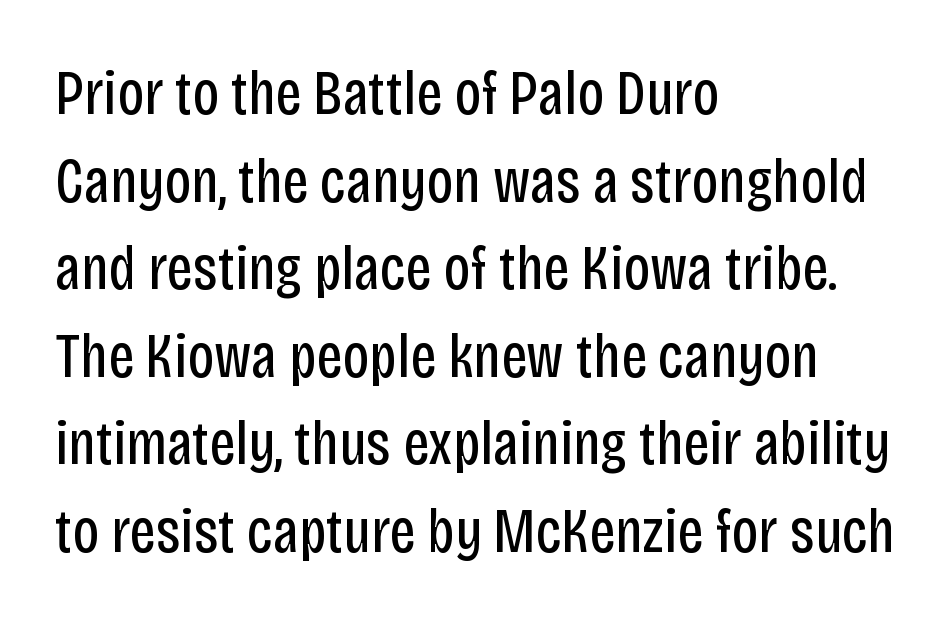
The image shows 63 px regular-weight, condensed sans-serif type, upright; set left-aligned, normal line spacing (1.39x), normal letter spacing, not underlined; low stroke contrast and a large x-height.
